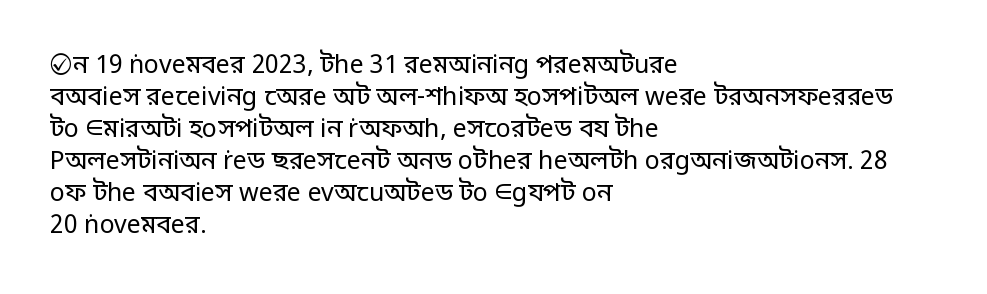
Glance below the letters and you will spot only blank space. The weight tops out at a normal text grade. Teacher's note: observe the even left margin — that is flush-left alignment. Interline gaps are of average width in this sample. In terms of posture, this sample is upright.
